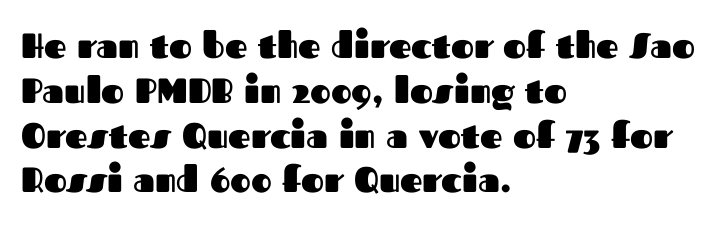
Character widths vary here, with narrow letters taking less room than wide ones. Is there much room between lines? A standard amount, neither cramped nor airy. The lines in this sample share a left origin and differ only in where they stop. The text was rendered using a sans face with plain stroke endings. Just letters on the line, the space beneath them empty.
